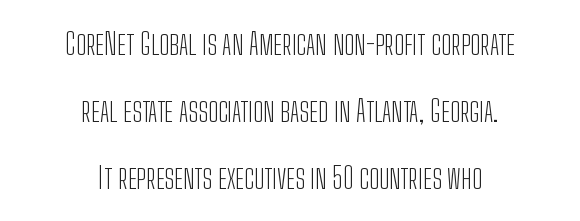
{"serif": "no", "italic": "no", "bold": "no", "weight": "light", "width": "condensed", "stroke_contrast": "low", "x_height": "medium", "monospaced": "no", "underline": "no", "align": "center", "line_spacing": "loose", "line_spacing_ratio": 2.23, "letter_spacing": "normal", "letter_spacing_em": 0.0, "glyph_px": 30}
